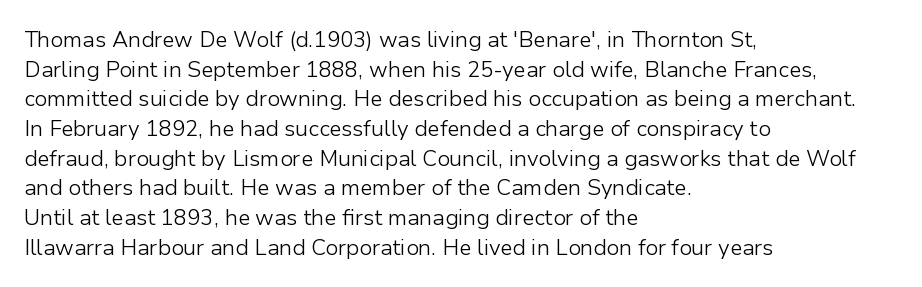
The image shows 22 px text type, upright; set left-aligned, normal line spacing (1.35x), normal letter spacing, not underlined.
